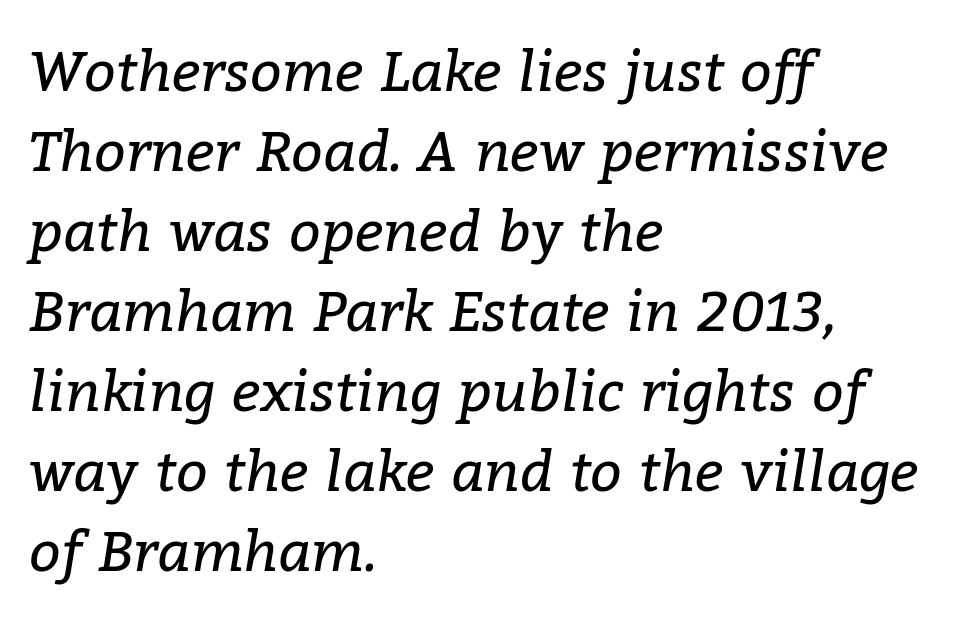
The horizontal fit of the characters is conventional and even. The typeface has the unassuming heft of standard copy or less. Clear beneath every line of the passage. Do the characters align in a grid? No, the font is proportional. Reading down the column, the eye jumps a familiar distance to each next line.
